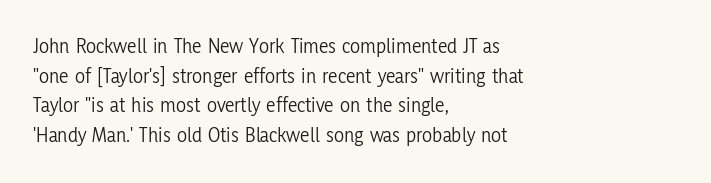
The image shows 21 px text type, upright; set left-aligned, normal line spacing (1.41x), normal letter spacing, not underlined.
